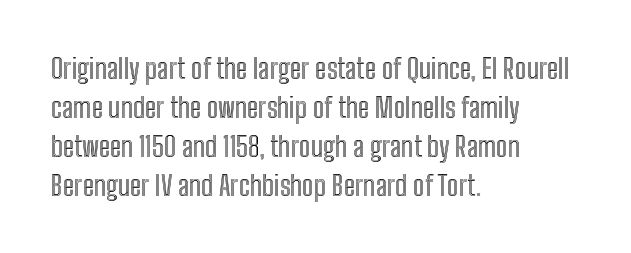
The image shows 28 px condensed type, upright; set left-aligned, normal line spacing (1.39x), normal letter spacing, not underlined; a medium x-height.
